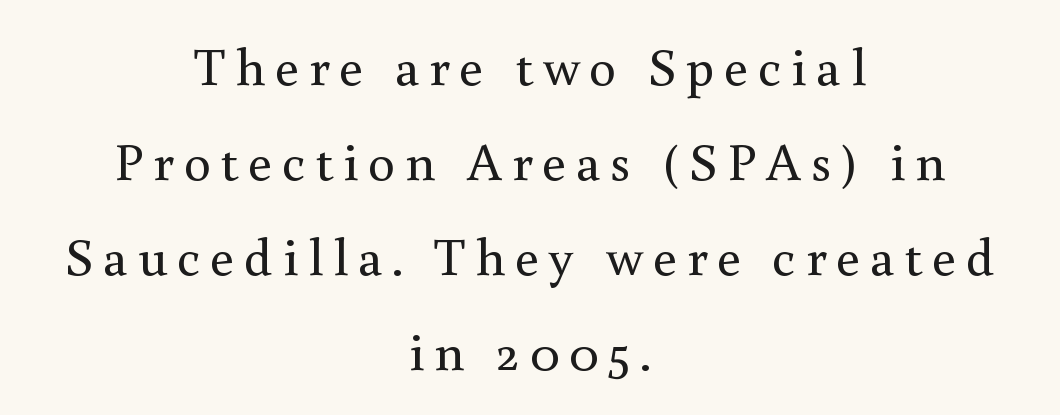
Is this a heavy cut? Hardly; it is regular or lighter. This sample is center-justified, so both line endings float freely. The face used here is proportionally spaced, like ordinary book or web type. Is this a sans? No — the strokes have serifs. Honestly, there is no underline to notice here at all. Upright lettering throughout.
